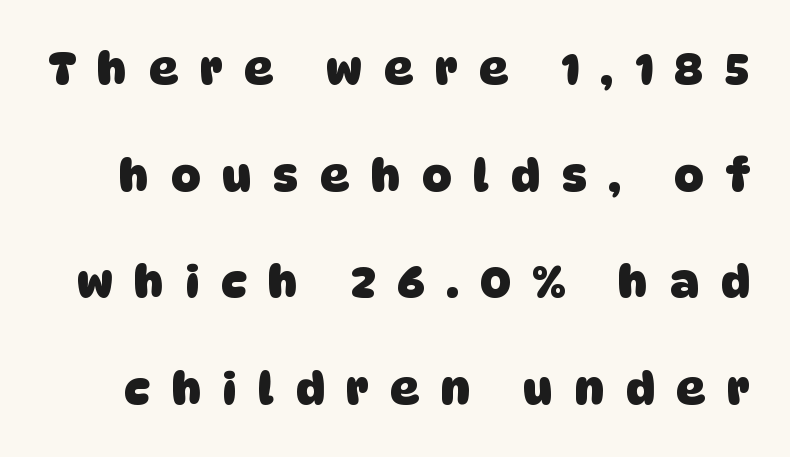
Honestly, the rows look like they've been pulled way apart. The string is rendered with underlining switched off. This is sans-serif lettering, the kind often seen on screens and signage. Proportional: the letters do not fall into vertical columns. The passage shown has open, widely tracked lettering throughout.
